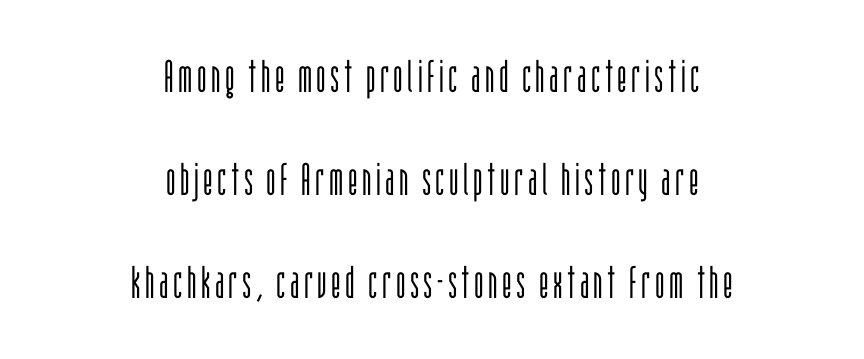
The image shows 45 px light, condensed sans-serif type, upright; set centered, loose line spacing (2.29x), not underlined; low stroke contrast and a large x-height.
